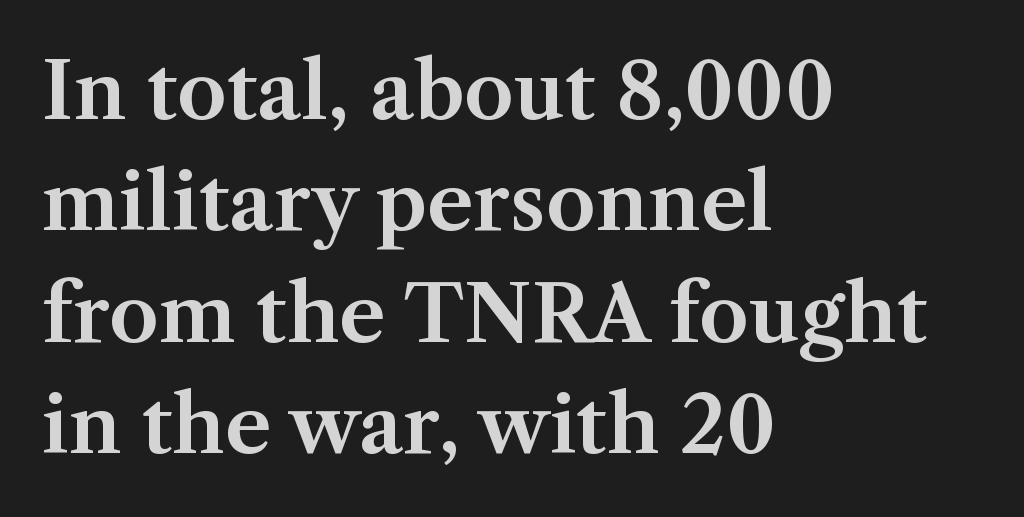
{"serif": "yes", "italic": "no", "width": "normal", "stroke_contrast": "medium", "x_height": "medium", "monospaced": "no", "underline": "no", "align": "left", "line_spacing": "normal", "line_spacing_ratio": 1.41, "letter_spacing": "normal", "letter_spacing_em": 0.0, "glyph_px": 79}
